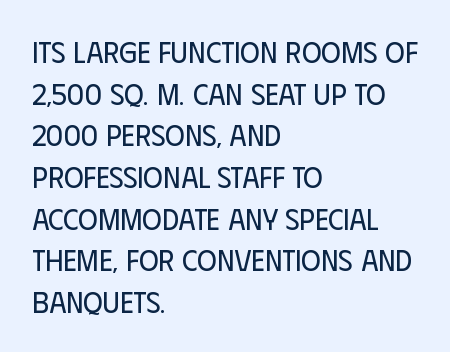
The image shows 30 px regular-weight, condensed sans-serif type, upright; set left-aligned, normal line spacing (1.39x), normal letter spacing, not underlined; low stroke contrast and a large x-height.
